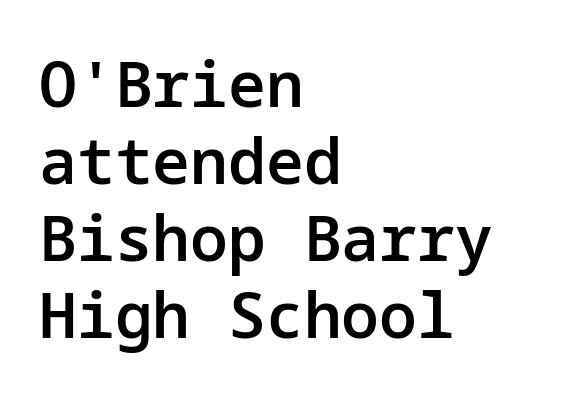
The image shows 63 px semibold sans-serif type, upright; set left-aligned, line spacing 1.22x, normal letter spacing, not underlined; low stroke contrast and a medium x-height.
